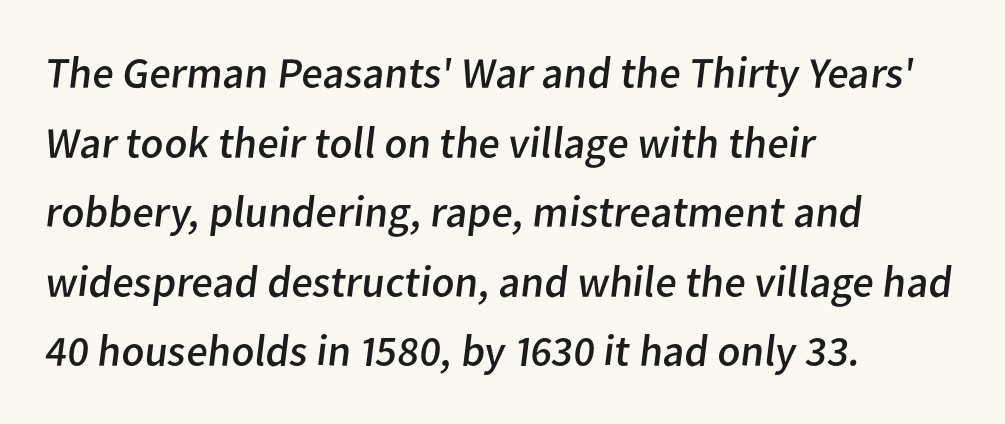
Q: Is the text bold? A: No.
Q: Is the typeface a serif or a sans-serif typeface? A: Sans-serif.
Q: Is the text underlined? A: No.
Q: How is the paragraph aligned? A: Left-aligned.
Q: Is the spacing between letters normal or unusually wide? A: Normal.
Q: Is the spacing between lines tight, normal or loose? A: Normal.
Q: Width (condensed, normal, or wide)? A: Normal.
Q: Stroke contrast? A: Low.
Q: x-height? A: Medium.
Q: Monospaced? A: No.
